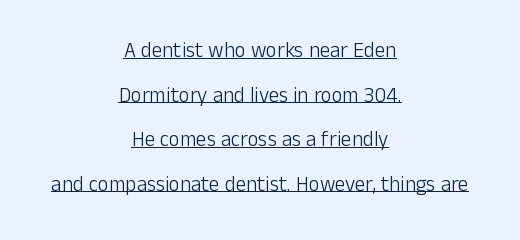
{"italic": "no", "bold": "no", "underline": "yes", "align": "center", "line_spacing": "loose", "line_spacing_ratio": 2.12, "letter_spacing": "normal", "letter_spacing_em": 0.0, "glyph_px": 21}
